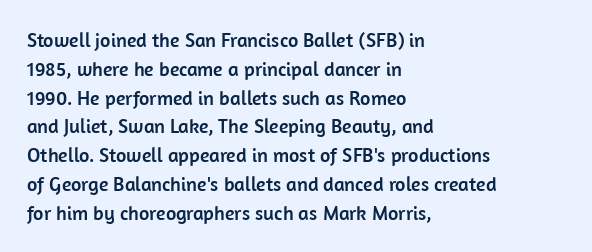
{"italic": "no", "underline": "no", "align": "left", "line_spacing": "normal", "line_spacing_ratio": 1.44, "letter_spacing": "normal", "letter_spacing_em": 0.0, "glyph_px": 20}
